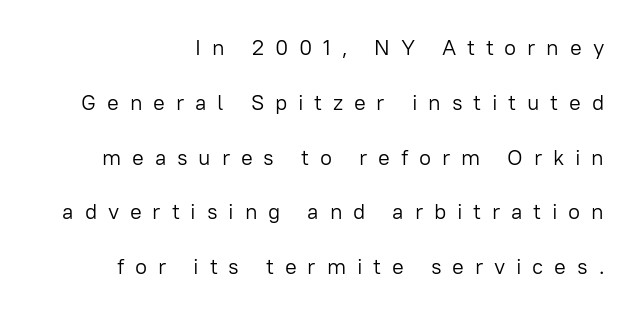
The block of text is sparse from top to bottom, with ample space between rows. Between one letter and the next there's a generous, obvious gap. Lines of text with bare space underneath. Stroke mass is kept to a normal reading level or below. Which margin do the lines hug? The right one — the left edge is uneven. This is the regular roman posture of the typeface.
